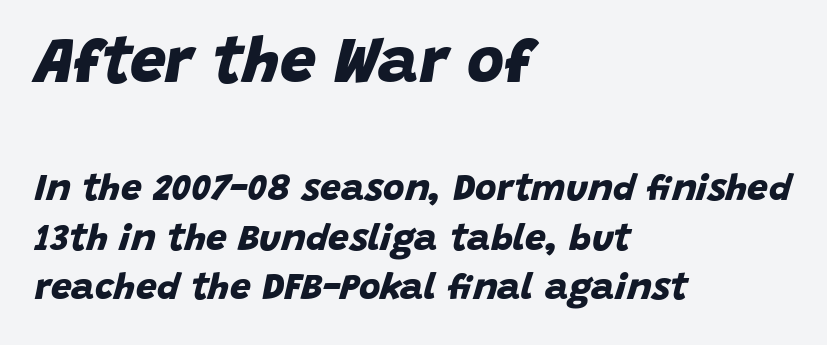
Left-aligned paragraph, ragged on the right. This sample keeps an unexceptional amount of space between lines. Look at the stroke-to-counter ratio: heavy, a bold. Do the characters align in a grid? No, the font is proportional. The rendering shows plain stroke endings on the letterforms — a sans-serif design.
